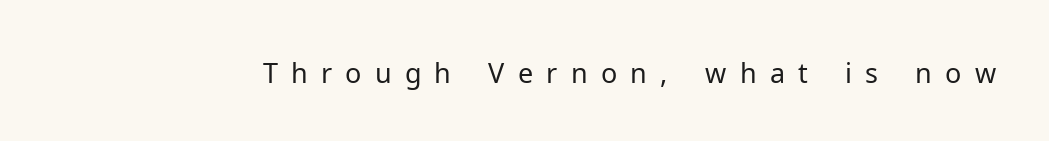
{"italic": "no", "bold": "no", "underline": "no", "letter_spacing": "wide", "letter_spacing_em": 0.49, "glyph_px": 27}
